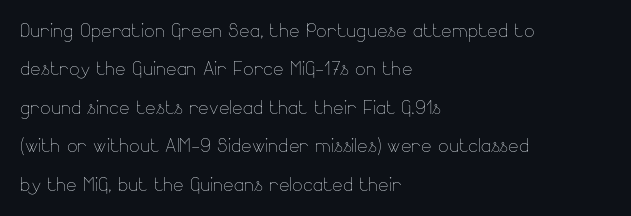
Q: Is the text bold? A: No.
Q: Is the text italic (slanted)? A: No, it is upright.
Q: Is the text underlined? A: No.
Q: How is the paragraph aligned? A: Left-aligned.
Q: Is the spacing between letters normal or unusually wide? A: Normal.
Q: Is the spacing between lines tight, normal or loose? A: Normal.
